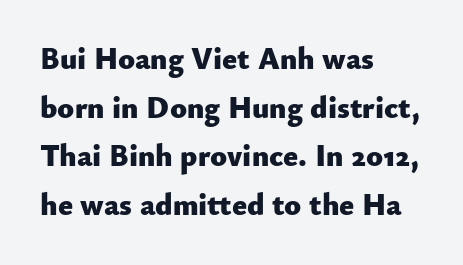
Q: Is the text bold? A: Yes.
Q: Is the text italic (slanted)? A: No, it is upright.
Q: Is the typeface a serif or a sans-serif typeface? A: Sans-serif.
Q: Is the text underlined? A: No.
Q: How is the paragraph aligned? A: Left-aligned.
Q: Is the spacing between letters normal or unusually wide? A: Normal.
Q: Is the spacing between lines tight, normal or loose? A: Normal.
Q: Width (condensed, normal, or wide)? A: Normal.
Q: Stroke contrast? A: Low.
Q: x-height? A: Small.
Q: Monospaced? A: No.
